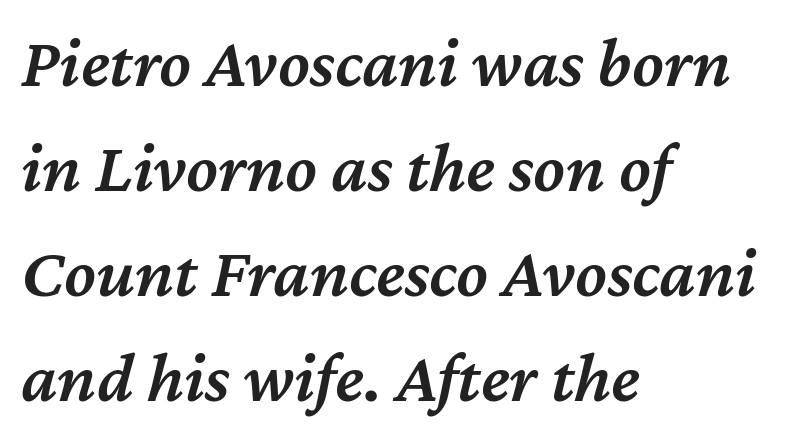
Q: Is the text bold? A: Semi-bold.
Q: Is the text italic (slanted)? A: Yes, it leans right by about 12 degrees.
Q: Is the text underlined? A: No.
Q: How is the paragraph aligned? A: Left-aligned.
Q: Is the spacing between letters normal or unusually wide? A: Normal.
Q: Is the spacing between lines tight, normal or loose? A: Normal.
Q: Width (condensed, normal, or wide)? A: Normal.
Q: Stroke contrast? A: Medium.
Q: x-height? A: Medium.
Q: Monospaced? A: No.
